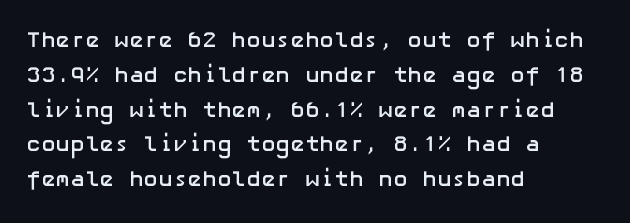
The image shows 22 px bold type, upright; set left-aligned, normal line spacing (1.58x), normal letter spacing, not underlined.
